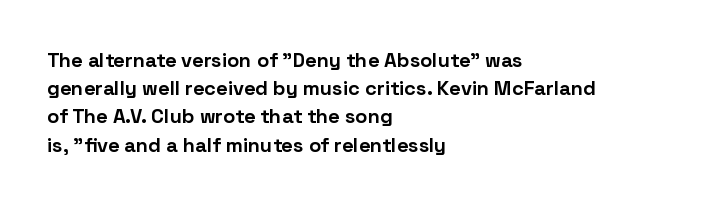
{"italic": "no", "bold": "yes", "underline": "no", "align": "left", "line_spacing": "normal", "line_spacing_ratio": 1.41, "letter_spacing": "normal", "letter_spacing_em": 0.0, "glyph_px": 20}
